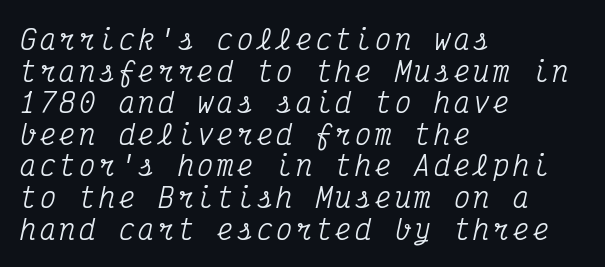
{"italic": "yes", "lean": "right", "slant_degrees": 12, "underline": "no", "align": "left", "line_spacing_ratio": 1.17, "glyph_px": 27}
